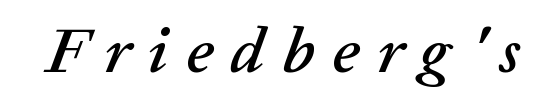
{"italic": "yes", "lean": "right", "slant_degrees": 20, "width": "normal", "stroke_contrast": "low", "x_height": "medium", "monospaced": "no", "underline": "no", "letter_spacing": "wide", "letter_spacing_em": 0.28, "glyph_px": 64}
